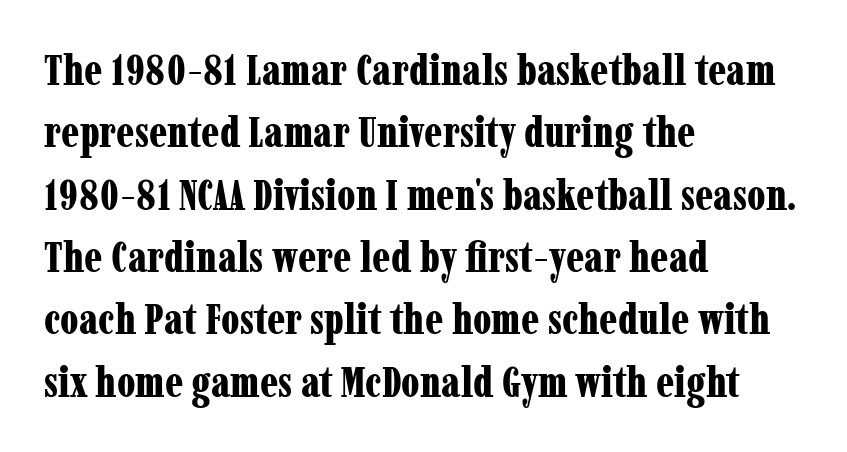
{"serif": "yes", "italic": "no", "bold": "yes", "weight": "bold", "width": "condensed", "stroke_contrast": "low", "x_height": "medium", "monospaced": "no", "underline": "no", "align": "left", "line_spacing": "normal", "line_spacing_ratio": 1.45, "letter_spacing": "normal", "letter_spacing_em": 0.0, "glyph_px": 43}
